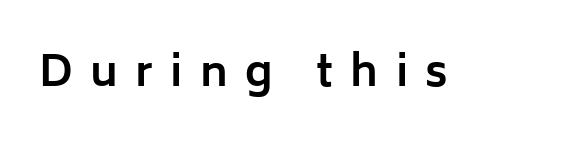
{"serif": "no", "italic": "no", "bold": "yes", "weight": "bold", "width": "normal", "stroke_contrast": "low", "x_height": "medium", "monospaced": "no", "underline": "no", "letter_spacing": "wide", "letter_spacing_em": 0.41, "glyph_px": 42}
